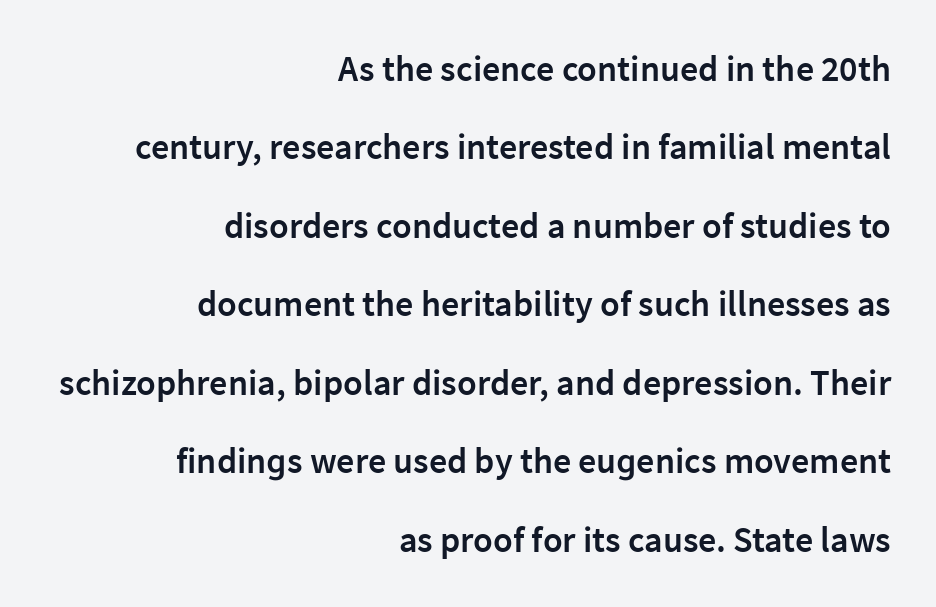
The letterforms sit shoulder to shoulder at normal distance. Typesetter's note: demi weight, one step under bold. To sum up the face: it is a sans, with no serifs. Posture: upright roman.
